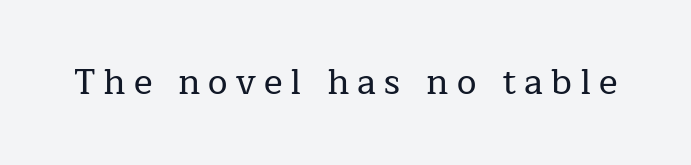
The image shows 35 px serif type, upright; set unusually wide letter spacing (+0.23 em), not underlined; low stroke contrast and a medium x-height.
